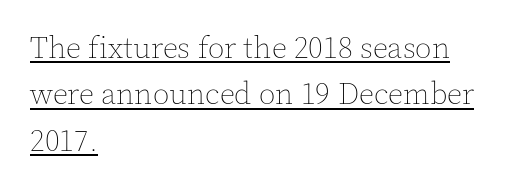
The image shows 30 px thin type, upright; set left-aligned, normal line spacing (1.55x), normal letter spacing, underlined; a medium x-height.
